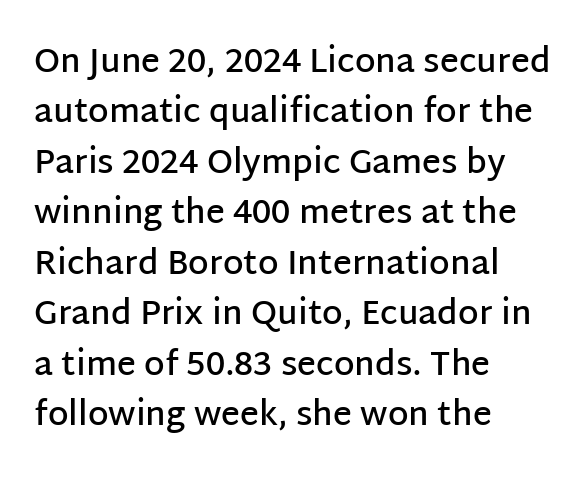
The lines sit at an ordinary, default distance from one another. A typesetter would mark this as roman, not italic. This sample is left-justified, so line endings fall wherever the words run out. Looks like regular typesetting: each glyph gets only the width it needs. Between one letter and the next there's only the usual sliver of space.
